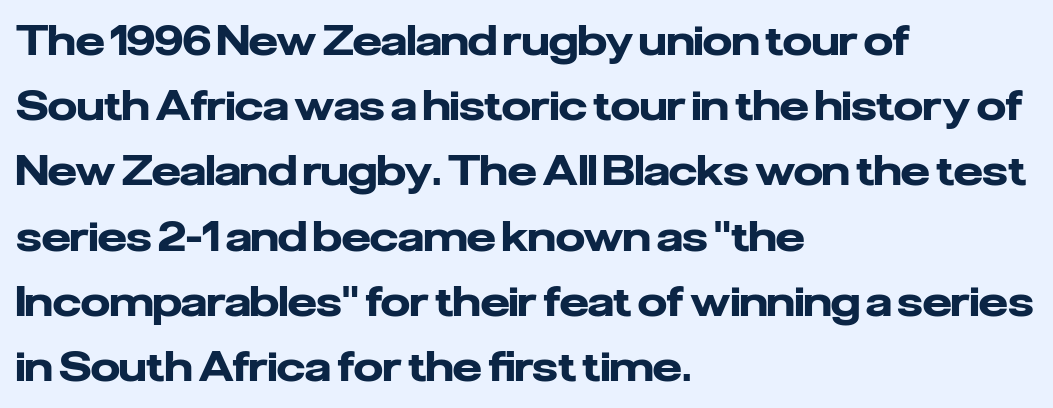
The compositor pushed each line to the left boundary. Plain, unruled lines of type. Style check: upright. Leading matches the norm, producing a regular column.
